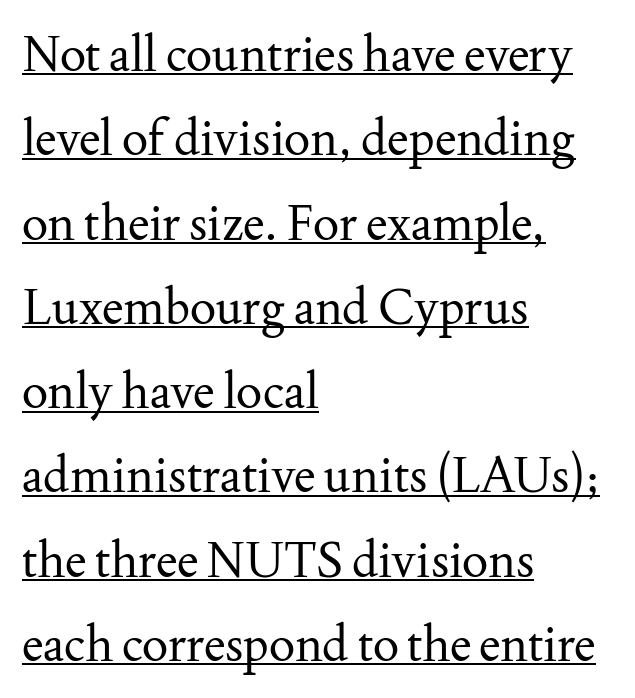
Are there feet on the stems? There are — it's a serif. Does the lettering tilt? It doesn't — this is upright. Has an underline been added? It has. Do the characters align in a grid? No, the font is proportional. This rendering uses left alignment, leaving the right contour irregular. What stands out about the letter spacing? Nothing — it is the standard amount.
